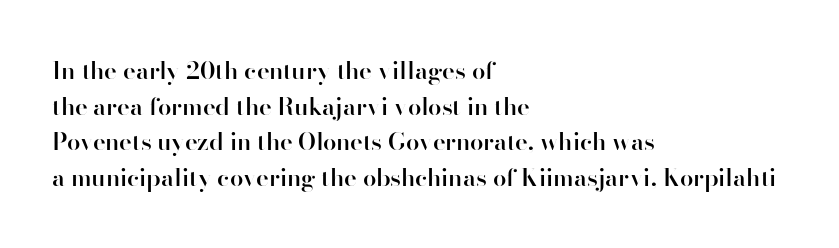
A semibold gives these letters moderate extra thickness, short of bold. Line spacing here is normal. Short note: letters normally spaced. Designer's note — italics off, roman on. A clean baseline with only descenders dipping below it. Line beginnings align vertically; line endings do not.
